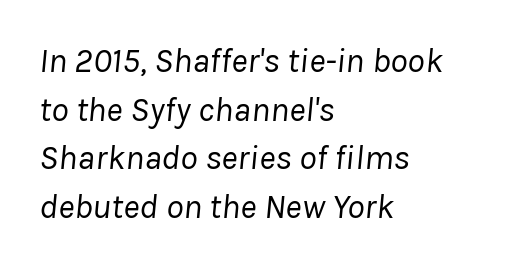
A clean baseline with only descenders dipping below it. The passage shown is not bold in any degree. Caption: standard tracking, unaltered. The text carries the slant typical of an italic or oblique font. These lines are set flush left with a ragged right edge. Vertical spacing — default.
